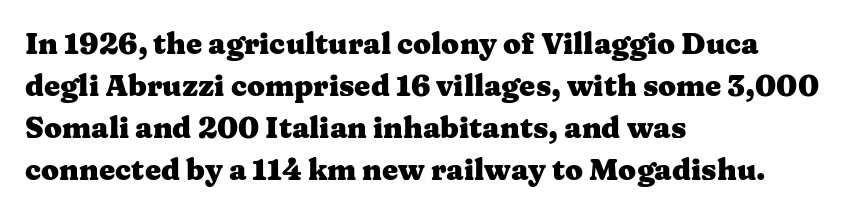
Characters follow at the spacing the type designer built in. This sample has the flowing, uneven cadence of proportional lettering. The string is rendered with underlining switched off. The strokes are fattened all the way to bold. Notice how descenders clear the ascenders below comfortably — that's standard leading. In terms of letterform style, serifs are clearly present.
